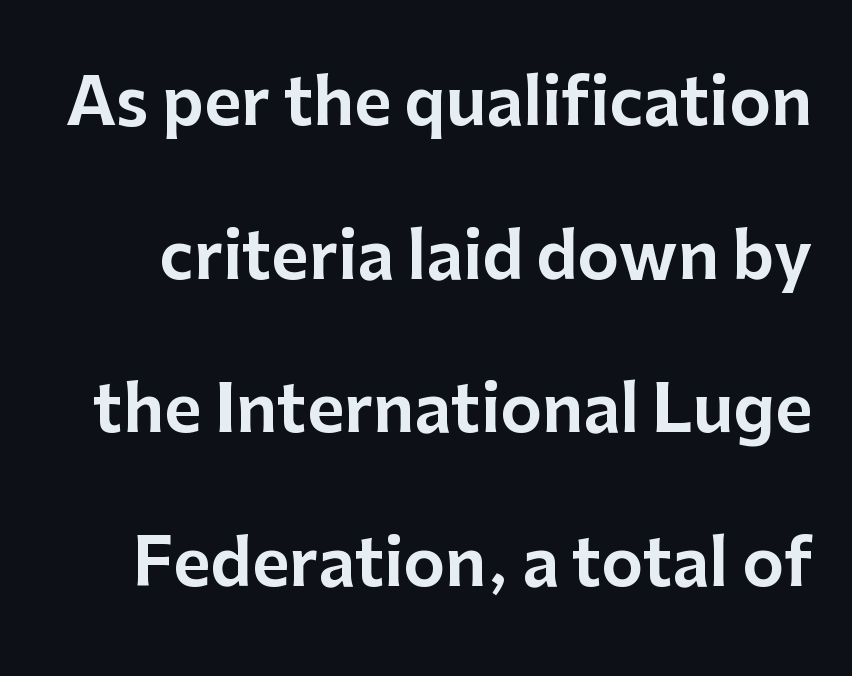
The text was rendered using a sans face with plain stroke endings. Glance below the letters and you will spot only blank space. Characters follow at the spacing the type designer built in. Do the characters align in a grid? No, the font is proportional. What's the leading like? Stretched, with rows far apart. You can tell it's not italic because the verticals are truly vertical.
